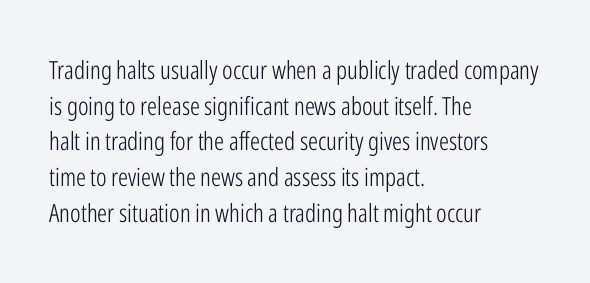
The image shows 25 px text type, upright; set left-aligned, normal line spacing (1.43x), normal letter spacing, not underlined.
